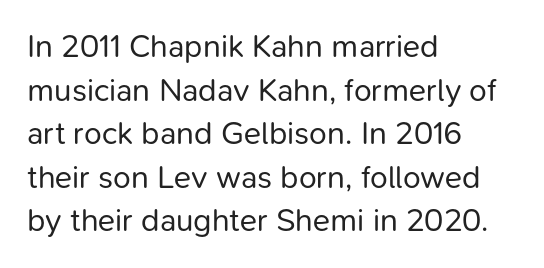
Q: Is the text bold? A: No.
Q: Is the text italic (slanted)? A: No, it is upright.
Q: Is the typeface a serif or a sans-serif typeface? A: Sans-serif.
Q: Is the text underlined? A: No.
Q: How is the paragraph aligned? A: Left-aligned.
Q: Is the spacing between letters normal or unusually wide? A: Normal.
Q: Is the spacing between lines tight, normal or loose? A: Normal.
Q: Width (condensed, normal, or wide)? A: Normal.
Q: Stroke contrast? A: Low.
Q: x-height? A: Medium.
Q: Monospaced? A: No.
